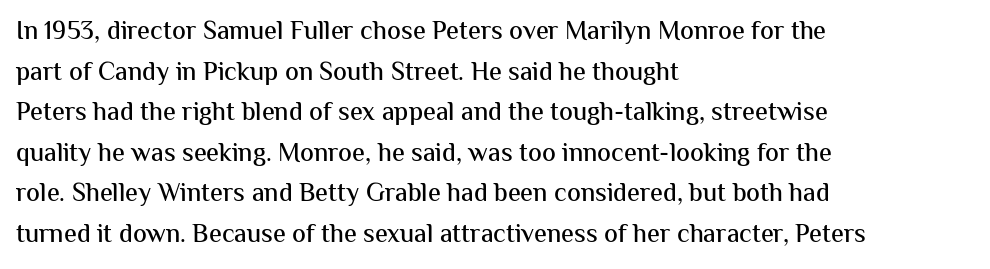
This rendering features lettering with no underline. How are the letters spaced? Ordinarily, with no added tracking. The setting favours the left margin, as ordinary paragraphs usually do. Does the lettering tilt? It doesn't — this is upright. Summary of vertical rhythm: regular, with standard interline spacing.
